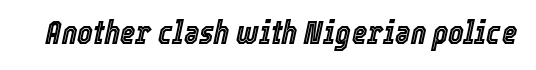
Italic? Definitely — the glyphs are oblique. A typesetter would call this zero additional tracking. Descenders hang freely into open space. Think of a printed novel: that variable character pitch is what you see here.
